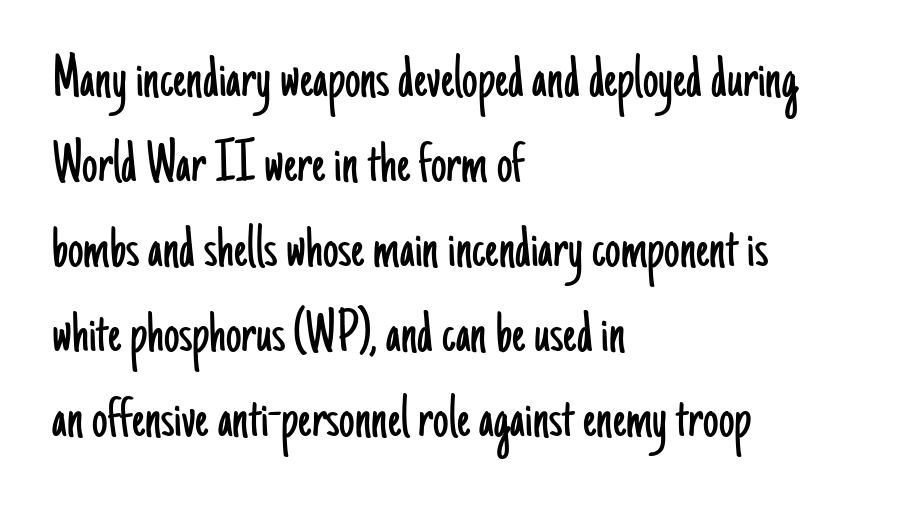
{"serif": "no", "italic": "no", "bold": "no", "weight": "light", "width": "condensed", "stroke_contrast": "low", "x_height": "small", "monospaced": "no", "underline": "no", "align": "left", "line_spacing": "normal", "line_spacing_ratio": 1.37, "letter_spacing": "normal", "letter_spacing_em": 0.0, "glyph_px": 62}
